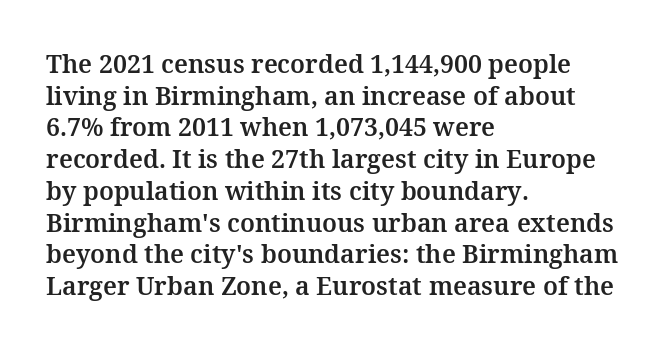
Q: Is the text italic (slanted)? A: No, it is upright.
Q: Is the text underlined? A: No.
Q: How is the paragraph aligned? A: Left-aligned.
Q: Is the spacing between letters normal or unusually wide? A: Normal.
Q: Is the spacing between lines tight, normal or loose? A: Normal.
